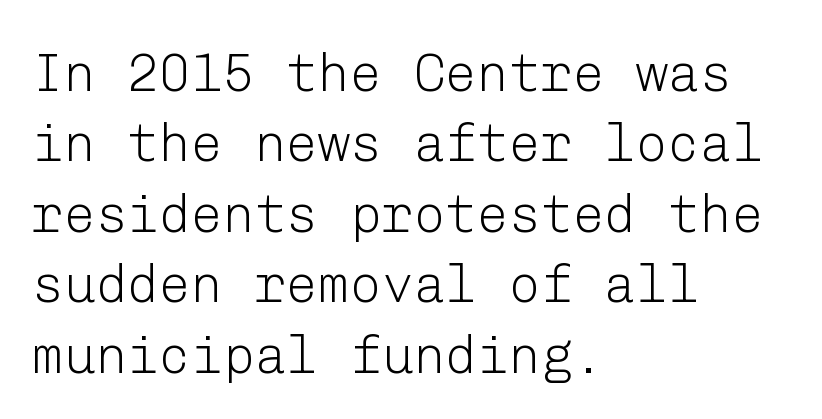
The image shows 53 px light sans-serif type, upright; set left-aligned, normal line spacing (1.33x), normal letter spacing, not underlined; low stroke contrast and a medium x-height.
